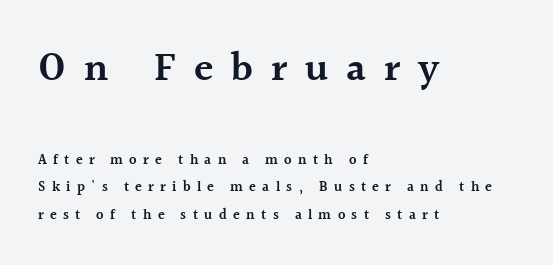
Q: Is the text bold? A: Semi-bold.
Q: Is the text italic (slanted)? A: No, it is upright.
Q: Is the typeface a serif or a sans-serif typeface? A: Serif.
Q: Is the text underlined? A: No.
Q: How is the paragraph aligned? A: Left-aligned.
Q: Is the spacing between letters normal or unusually wide? A: Unusually wide.
Q: Is the spacing between lines tight, normal or loose? A: Loose.
Q: Which block of text is set in a larger size, the first (top) or the second (bottom)? A: The first (top) one.
Q: Width (condensed, normal, or wide)? A: Normal.
Q: x-height? A: Medium.
Q: Monospaced? A: No.
